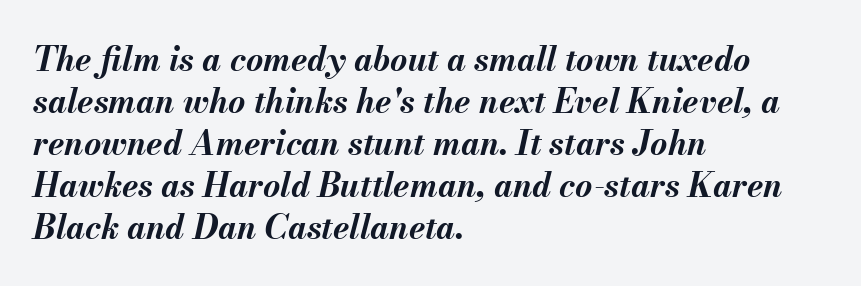
Q: Is the text bold? A: Yes.
Q: Is the text italic (slanted)? A: Yes, it leans right by about 13 degrees.
Q: Is the text underlined? A: No.
Q: How is the paragraph aligned? A: Left-aligned.
Q: Is the spacing between letters normal or unusually wide? A: Normal.
Q: Is the spacing between lines tight, normal or loose? A: Normal.
Q: Width (condensed, normal, or wide)? A: Normal.
Q: Stroke contrast? A: Medium.
Q: x-height? A: Small.
Q: Monospaced? A: No.
